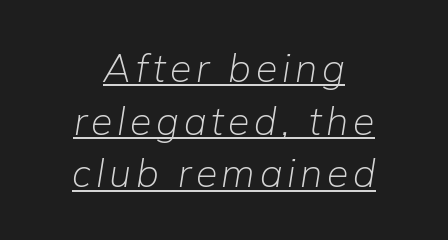
The image shows 39 px light type, italic (leaning right); set centered, normal line spacing (1.35x), underlined; low stroke contrast and a medium x-height.
